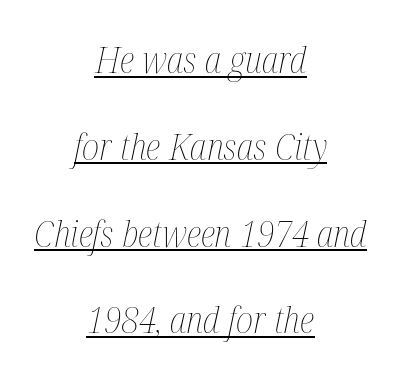
{"italic": "yes", "lean": "right", "slant_degrees": 12, "bold": "no", "weight": "thin", "width": "condensed", "stroke_contrast": "medium", "x_height": "medium", "monospaced": "no", "underline": "yes", "align": "center", "line_spacing": "loose", "line_spacing_ratio": 2.41, "letter_spacing": "normal", "letter_spacing_em": 0.0, "glyph_px": 36}
